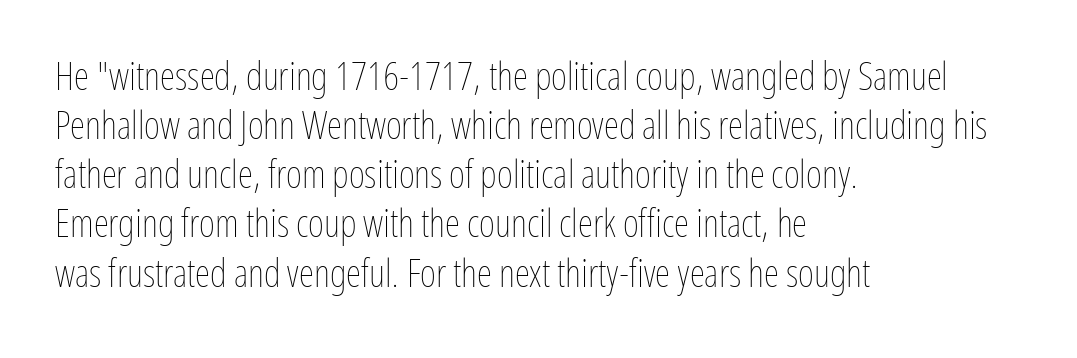
The image shows 39 px thin, condensed type, upright; set left-aligned, normal line spacing (1.26x), normal letter spacing, not underlined; low stroke contrast and a medium x-height.
